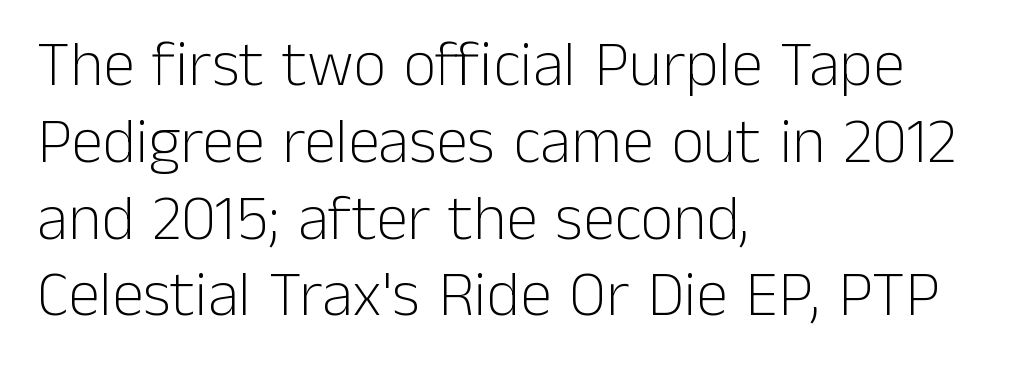
Q: Is the text bold? A: No.
Q: Is the text italic (slanted)? A: No, it is upright.
Q: Is the typeface a serif or a sans-serif typeface? A: Sans-serif.
Q: Is the text underlined? A: No.
Q: How is the paragraph aligned? A: Left-aligned.
Q: Is the spacing between letters normal or unusually wide? A: Normal.
Q: Width (condensed, normal, or wide)? A: Normal.
Q: Stroke contrast? A: Low.
Q: x-height? A: Medium.
Q: Monospaced? A: No.
